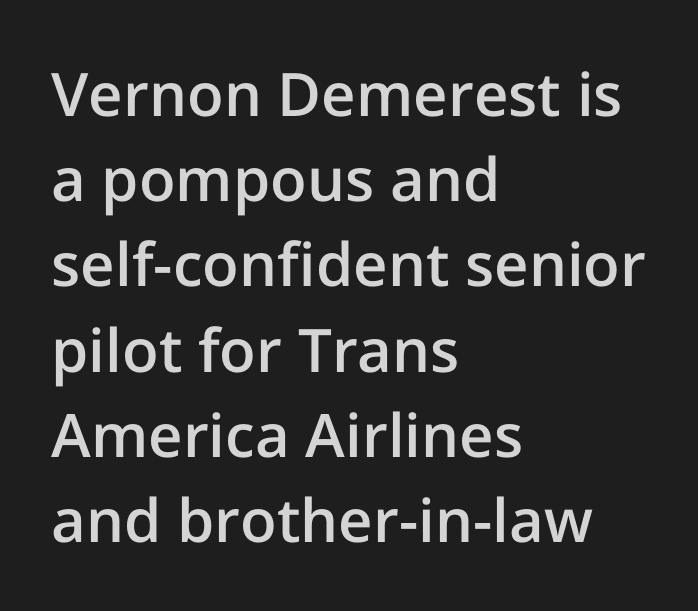
In terms of letterform style, serifs are entirely absent. The letters stand straight up with perfectly vertical stems. Each glyph is drawn with semibold strokes, heavier than normal yet not fully bold. The line-height multiplier appears to be the usual default. Think of a printed novel: that variable character pitch is what you see here. Observe the ordinary spacing: letters are neighbours, not strangers.
